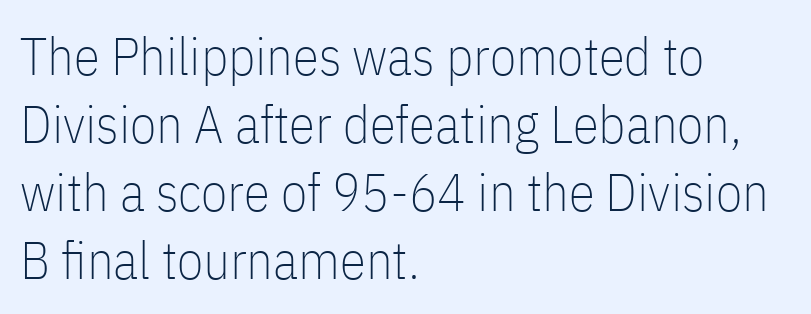
{"serif": "no", "italic": "no", "bold": "no", "weight": "thin", "width": "condensed", "stroke_contrast": "low", "x_height": "medium", "monospaced": "no", "underline": "no", "align": "left", "line_spacing": "normal", "line_spacing_ratio": 1.28, "letter_spacing": "normal", "letter_spacing_em": 0.0, "glyph_px": 53}
